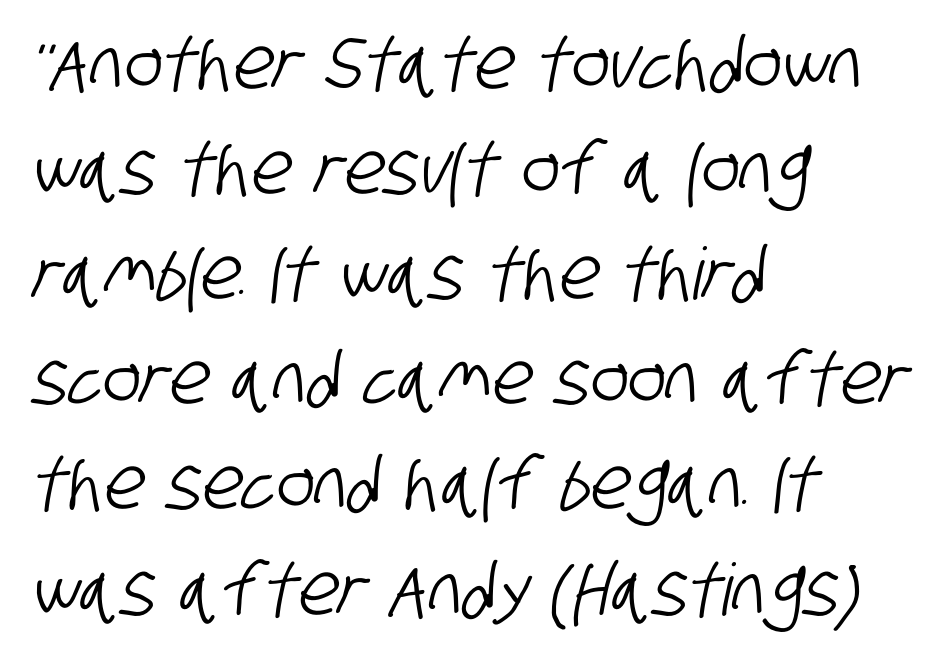
Here the glyphs are tracked normally, forming tight word shapes. The leading is moderate, giving the passage an even texture. The passage shown is typed in a proportional face where columns would drift. A sans-serif font was chosen for this passage. The text block is weighted toward the left margin, trailing off unevenly rightward.
